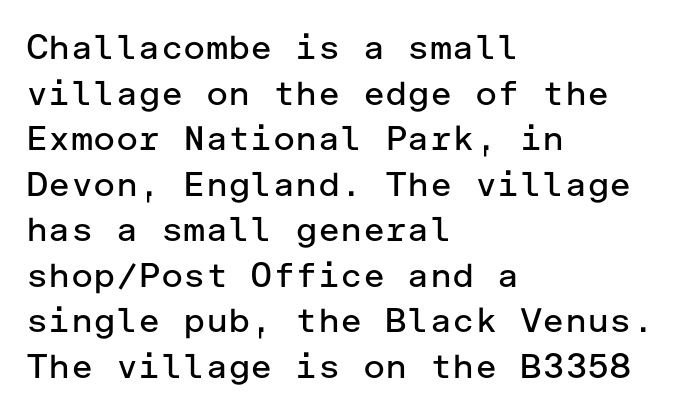
The image shows 34 px regular-weight sans-serif type, upright; set left-aligned, normal line spacing (1.34x), normal letter spacing, not underlined; low stroke contrast and a medium x-height.
